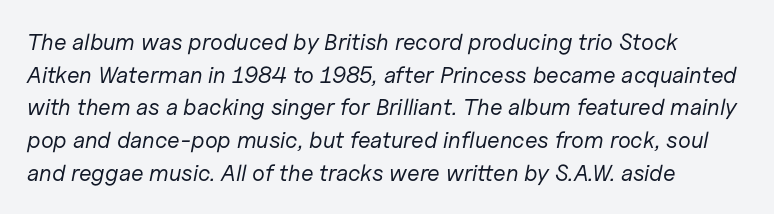
{"italic": "yes", "lean": "right", "slant_degrees": 11, "bold": "no", "underline": "no", "line_spacing": "normal", "line_spacing_ratio": 1.42, "letter_spacing": "normal", "letter_spacing_em": 0.0, "glyph_px": 23}
